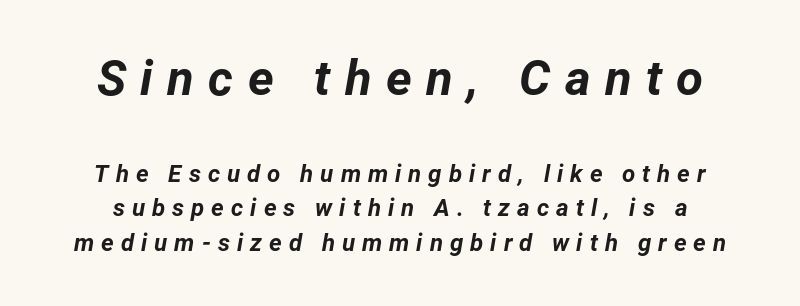
Q: Is the text bold? A: Yes.
Q: Is the text italic (slanted)? A: Yes, it leans right by about 12 degrees.
Q: Is the text underlined? A: No.
Q: Is the spacing between letters normal or unusually wide? A: Unusually wide.
Q: Is the spacing between lines tight, normal or loose? A: Normal.
Q: Which block of text is set in a larger size, the first (top) or the second (bottom)? A: The first (top) one.
Q: Width (condensed, normal, or wide)? A: Normal.
Q: Stroke contrast? A: Low.
Q: x-height? A: Medium.
Q: Monospaced? A: No.
